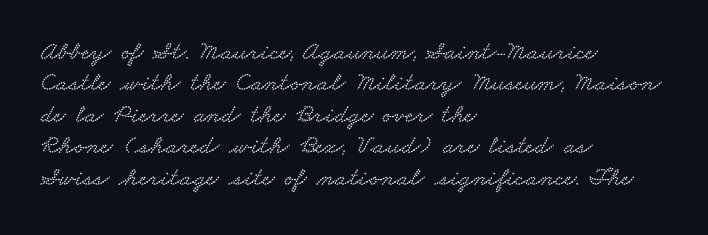
{"underline": "no", "align": "left", "line_spacing_ratio": 1.21, "letter_spacing": "normal", "letter_spacing_em": 0.0, "glyph_px": 26}
